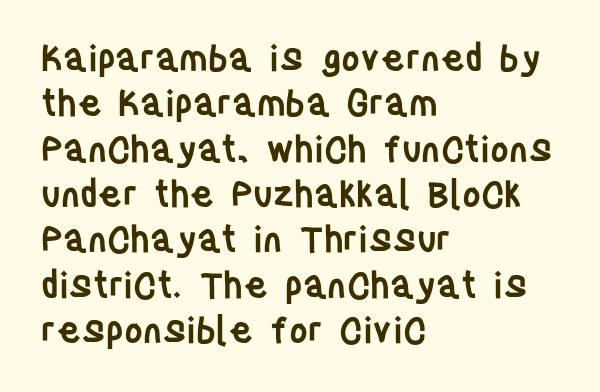
The image shows 36 px semibold, condensed sans-serif type, upright; set left-aligned, normal line spacing (1.26x), normal letter spacing, not underlined; low stroke contrast and a large x-height.
